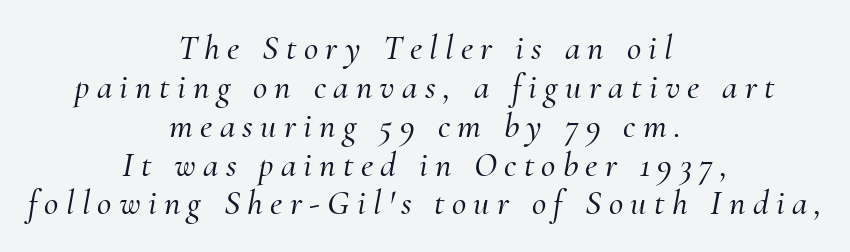
Q: Is the text italic (slanted)? A: Yes, it leans right by about 10 degrees.
Q: Is the typeface a serif or a sans-serif typeface? A: Serif.
Q: Is the text underlined? A: No.
Q: How is the paragraph aligned? A: Centered.
Q: Is the spacing between letters normal or unusually wide? A: Unusually wide.
Q: Is the spacing between lines tight, normal or loose? A: Tight.
Q: Width (condensed, normal, or wide)? A: Normal.
Q: Stroke contrast? A: Medium.
Q: x-height? A: Small.
Q: Monospaced? A: No.
